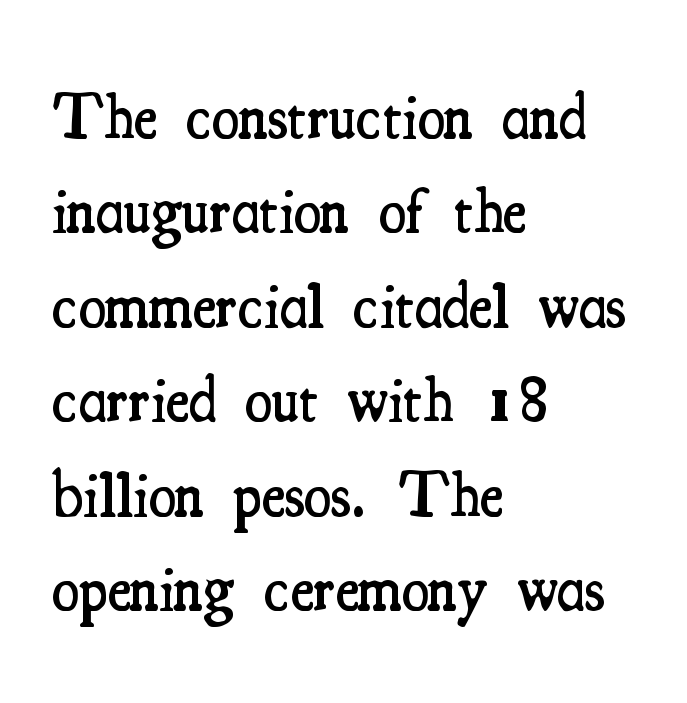
The image shows 63 px semibold, condensed serif type, upright; set left-aligned, normal line spacing (1.5x), normal letter spacing, not underlined; medium stroke contrast and a small x-height.
